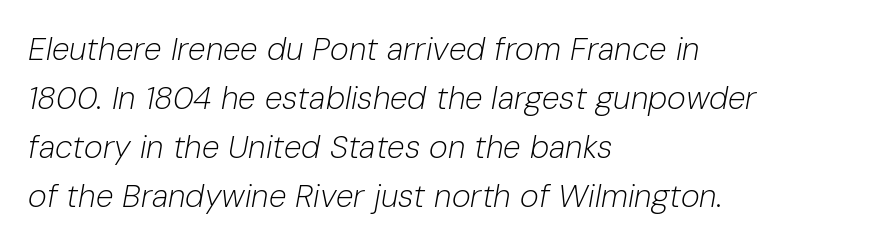
Q: Is the text bold? A: No.
Q: Is the text italic (slanted)? A: Yes, it leans right by about 10 degrees.
Q: Is the text underlined? A: No.
Q: How is the paragraph aligned? A: Left-aligned.
Q: Is the spacing between letters normal or unusually wide? A: Normal.
Q: Is the spacing between lines tight, normal or loose? A: Normal.
Q: Width (condensed, normal, or wide)? A: Normal.
Q: Stroke contrast? A: Low.
Q: x-height? A: Medium.
Q: Monospaced? A: No.
